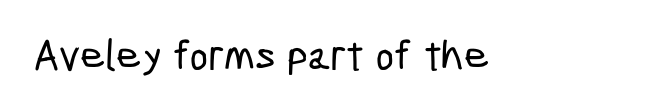
{"serif": "no", "width": "condensed", "stroke_contrast": "low", "x_height": "medium", "monospaced": "no", "underline": "no", "letter_spacing": "normal", "letter_spacing_em": 0.0, "glyph_px": 43}
